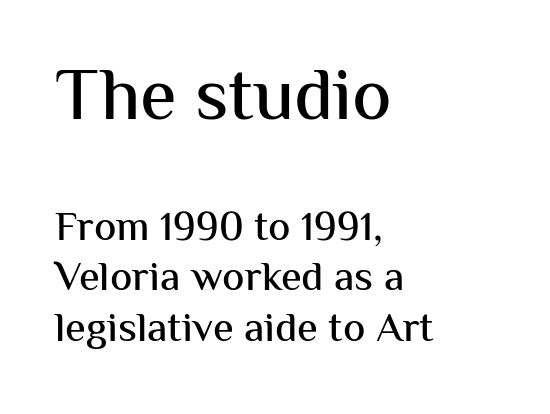
Leftover space on each line is placed entirely after the last word. Stroke terminals: plain, sans-serif. The line texture is even and compact thanks to regular tracking. The space directly below the letters is spotless. Vertical strokes here are truly vertical. Type size steps down from the first block to the second.
